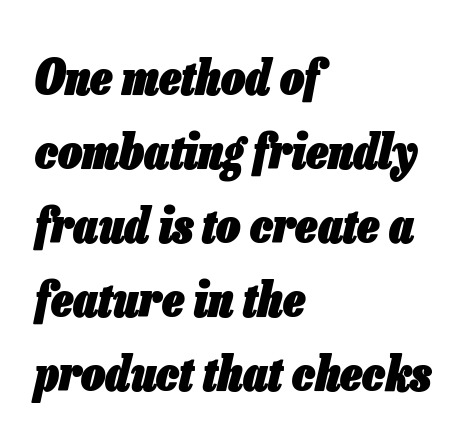
The image shows 48 px heavy, condensed type, italic (leaning right); set left-aligned, normal line spacing (1.54x), normal letter spacing, not underlined; low stroke contrast and a medium x-height.
